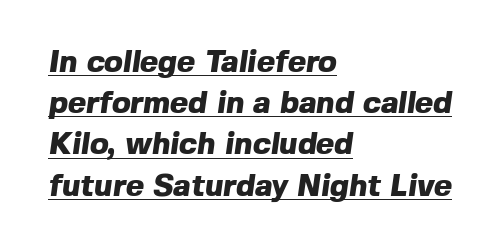
Q: Is the text bold? A: Yes.
Q: Is the typeface a serif or a sans-serif typeface? A: Sans-serif.
Q: Is the text underlined? A: Yes.
Q: How is the paragraph aligned? A: Left-aligned.
Q: Is the spacing between letters normal or unusually wide? A: Normal.
Q: Is the spacing between lines tight, normal or loose? A: Normal.
Q: Width (condensed, normal, or wide)? A: Normal.
Q: x-height? A: Medium.
Q: Monospaced? A: No.
